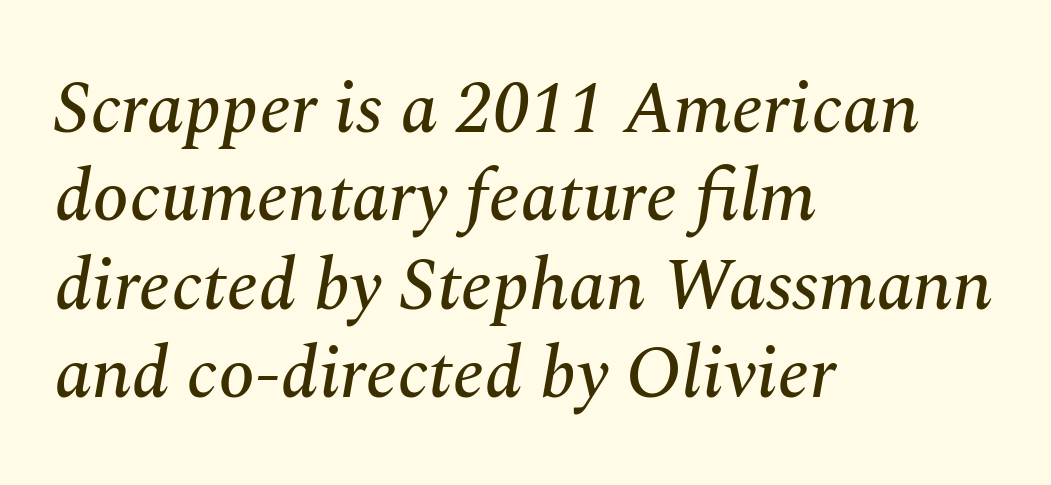
The image shows 73 px serif type, italic (leaning right); set left-aligned, line spacing 1.21x, normal letter spacing, not underlined; medium stroke contrast and a medium x-height.
